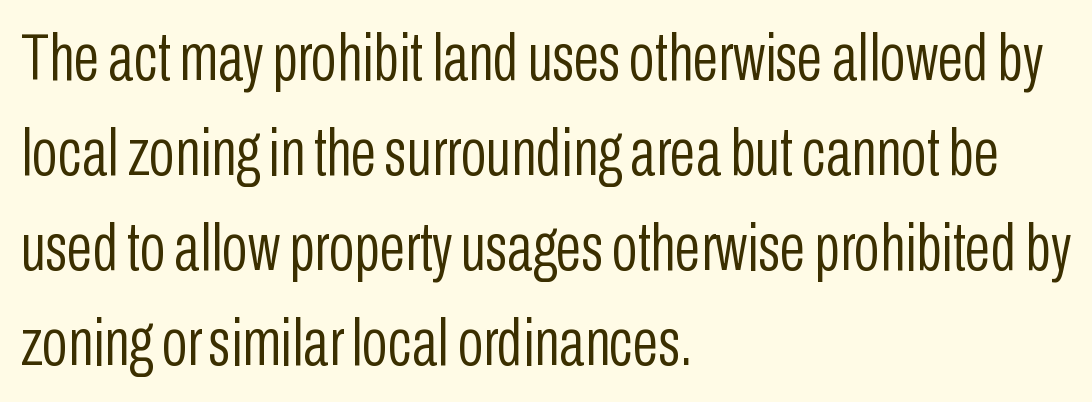
One glance says typical: line gaps are just what's usual. You could not count columns in this text — the font is proportionally spaced. Upright lettering throughout. These lines keep a tight, regular rhythm from letter to letter. The area under the type is left untouched. Casual observation: everything's shoved over to the left.
